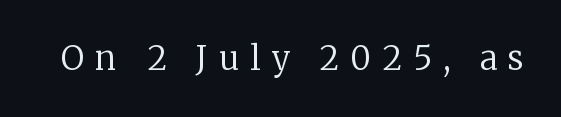
The strip under each line holds only bare page. The letters stand upright; this is a roman face. Letterform terminals end in serifs throughout the passage. This sample has the flowing, uneven cadence of proportional lettering. The line texture is sparse and dotted thanks to wide tracking. Weight: regular or lighter.
